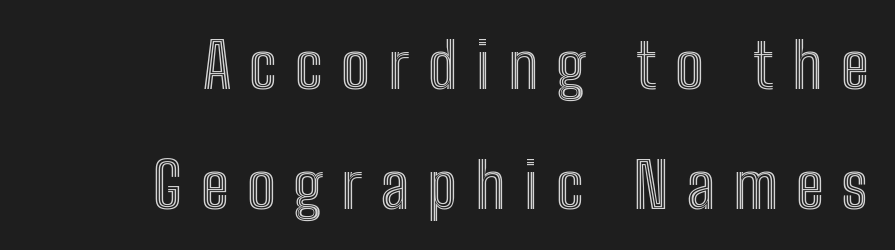
Q: Is the text italic (slanted)? A: No, it is upright.
Q: Is the text underlined? A: No.
Q: Is the spacing between letters normal or unusually wide? A: Unusually wide.
Q: Is the spacing between lines tight, normal or loose? A: Loose.
Q: Width (condensed, normal, or wide)? A: Condensed.
Q: x-height? A: Medium.
Q: Monospaced? A: No.
